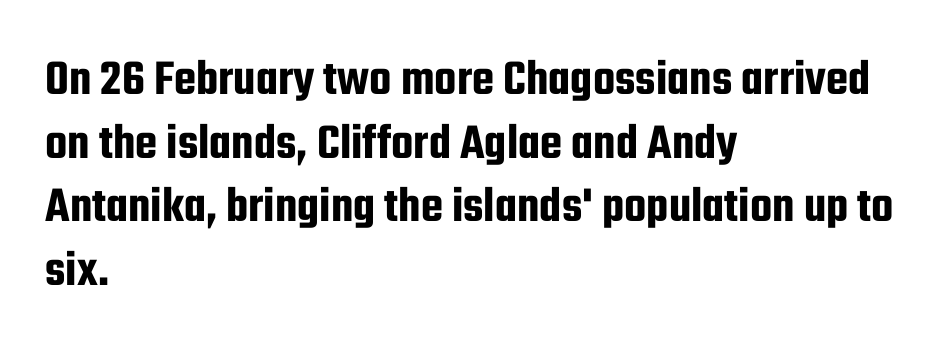
Q: Is the text italic (slanted)? A: No, it is upright.
Q: Is the typeface a serif or a sans-serif typeface? A: Sans-serif.
Q: Is the text underlined? A: No.
Q: How is the paragraph aligned? A: Left-aligned.
Q: Is the spacing between letters normal or unusually wide? A: Normal.
Q: Is the spacing between lines tight, normal or loose? A: Normal.
Q: Width (condensed, normal, or wide)? A: Condensed.
Q: Stroke contrast? A: Low.
Q: x-height? A: Medium.
Q: Monospaced? A: No.
